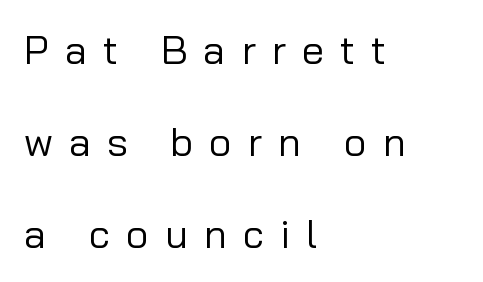
Q: Is the text bold? A: No.
Q: Is the text italic (slanted)? A: No, it is upright.
Q: Is the typeface a serif or a sans-serif typeface? A: Sans-serif.
Q: Is the text underlined? A: No.
Q: How is the paragraph aligned? A: Left-aligned.
Q: Is the spacing between letters normal or unusually wide? A: Unusually wide.
Q: Is the spacing between lines tight, normal or loose? A: Loose.
Q: Width (condensed, normal, or wide)? A: Normal.
Q: Stroke contrast? A: Low.
Q: x-height? A: Medium.
Q: Monospaced? A: No.
